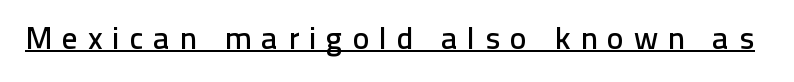
Q: Is the text italic (slanted)? A: No, it is upright.
Q: Is the typeface a serif or a sans-serif typeface? A: Sans-serif.
Q: Is the text underlined? A: Yes.
Q: Is the spacing between letters normal or unusually wide? A: Unusually wide.
Q: Width (condensed, normal, or wide)? A: Normal.
Q: Stroke contrast? A: Low.
Q: x-height? A: Medium.
Q: Monospaced? A: No.
